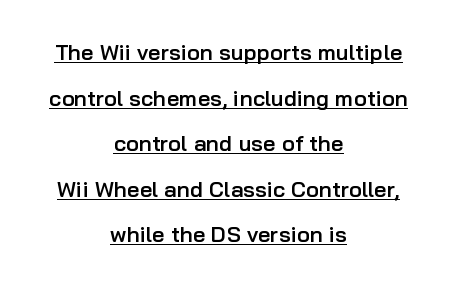
The image shows 22 px text type, upright; set centered, loose line spacing (2.07x), normal letter spacing, underlined.
